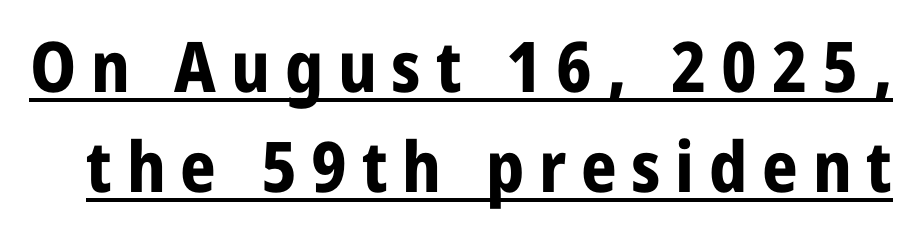
{"serif": "no", "italic": "no", "bold": "yes", "weight": "bold", "width": "condensed", "stroke_contrast": "low", "x_height": "medium", "monospaced": "no", "underline": "yes", "line_spacing": "normal", "line_spacing_ratio": 1.43, "letter_spacing": "wide", "letter_spacing_em": 0.21, "glyph_px": 70}
